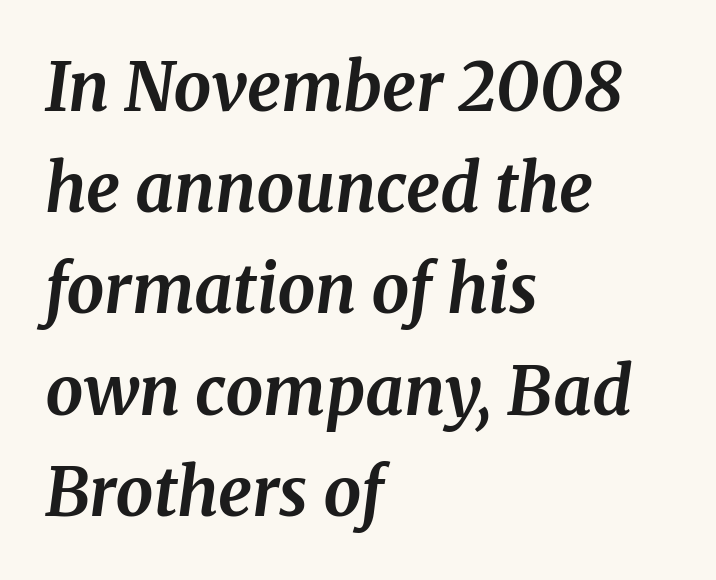
Is the type slanted? Yes — the strokes lean at a clear angle. Regarding serifs, this sample has them. How are the letters spaced? Ordinarily, with no added tracking. The face used here has the dense, thick strokes of a bold. Where is the straight margin? On the left.
